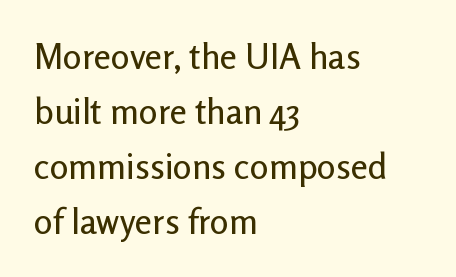
{"serif": "no", "italic": "no", "width": "normal", "stroke_contrast": "low", "x_height": "medium", "monospaced": "no", "underline": "no", "align": "left", "line_spacing": "normal", "line_spacing_ratio": 1.57, "letter_spacing": "normal", "letter_spacing_em": 0.0, "glyph_px": 35}
